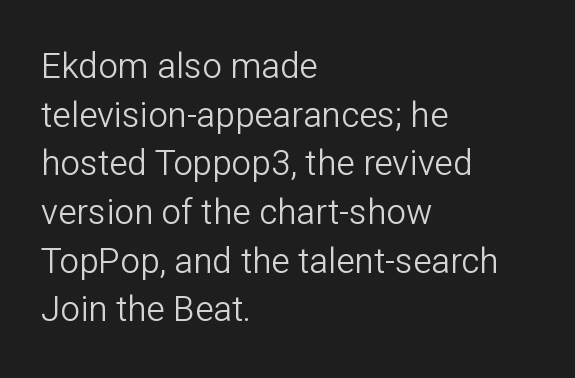
{"serif": "no", "italic": "no", "bold": "no", "weight": "light", "width": "normal", "stroke_contrast": "low", "x_height": "medium", "monospaced": "no", "underline": "no", "align": "left", "line_spacing": "normal", "line_spacing_ratio": 1.39, "letter_spacing": "normal", "letter_spacing_em": 0.0, "glyph_px": 35}
